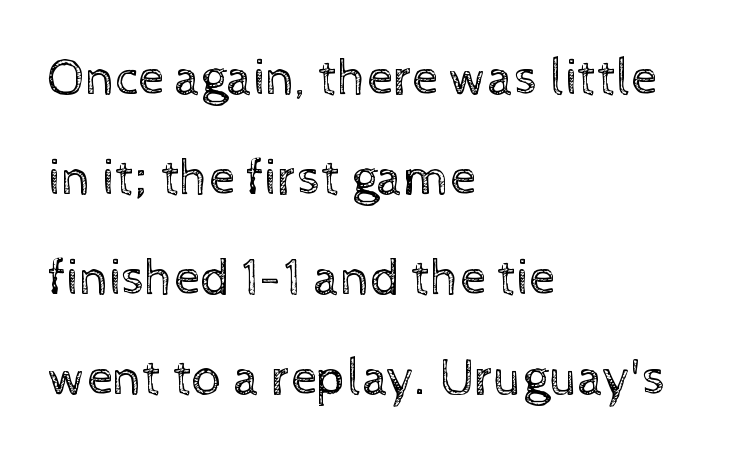
Q: Is the text bold? A: No.
Q: Is the text italic (slanted)? A: No, it is upright.
Q: Is the text underlined? A: No.
Q: How is the paragraph aligned? A: Left-aligned.
Q: Is the spacing between letters normal or unusually wide? A: Normal.
Q: Is the spacing between lines tight, normal or loose? A: Loose.
Q: Width (condensed, normal, or wide)? A: Normal.
Q: x-height? A: Medium.
Q: Monospaced? A: No.
